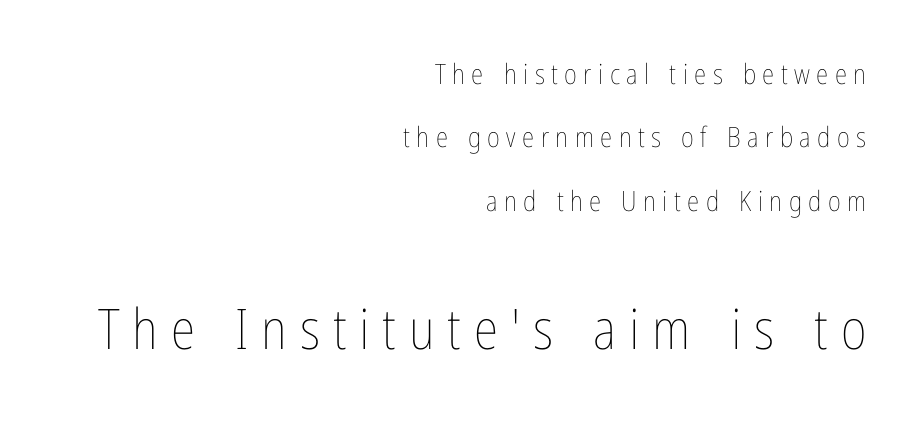
{"italic": "no", "bold": "no", "weight": "thin", "width": "condensed", "stroke_contrast": "low", "x_height": "medium", "monospaced": "no", "underline": "no", "align": "right", "line_spacing": "loose", "line_spacing_ratio": 2.26, "letter_spacing": "wide", "letter_spacing_em": 0.23, "larger_block": "second", "size_ratio": 2.0, "glyph_px": 56}
